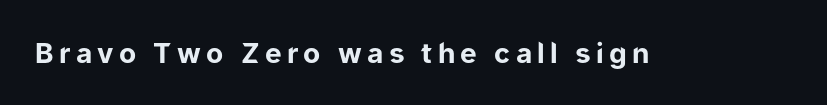
Q: Is the text bold? A: Yes.
Q: Is the text italic (slanted)? A: No, it is upright.
Q: Is the typeface a serif or a sans-serif typeface? A: Sans-serif.
Q: Is the text underlined? A: No.
Q: Width (condensed, normal, or wide)? A: Normal.
Q: Stroke contrast? A: Low.
Q: x-height? A: Medium.
Q: Monospaced? A: No.
